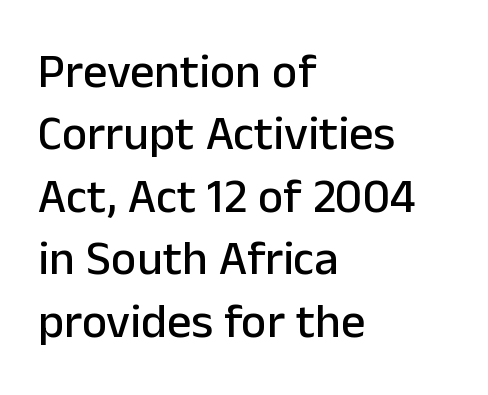
The image shows 48 px sans-serif type, upright; set left-aligned, normal line spacing (1.3x), normal letter spacing, not underlined; low stroke contrast and a medium x-height.
